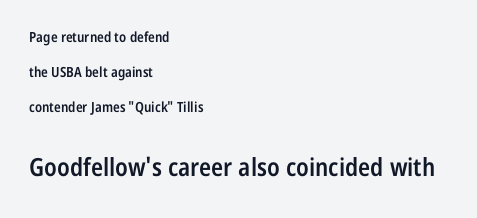
The image shows 25 px text type, upright; set left-aligned, loose line spacing (2.49x), normal letter spacing, not underlined; the second (bottom) block is 1.79x larger.
